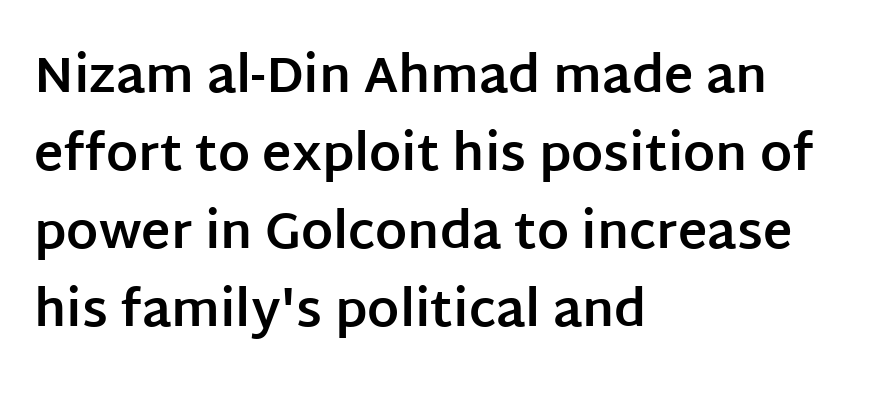
Q: Is the text bold? A: Yes.
Q: Is the text italic (slanted)? A: No, it is upright.
Q: Is the typeface a serif or a sans-serif typeface? A: Sans-serif.
Q: Is the text underlined? A: No.
Q: How is the paragraph aligned? A: Left-aligned.
Q: Is the spacing between letters normal or unusually wide? A: Normal.
Q: Is the spacing between lines tight, normal or loose? A: Normal.
Q: Width (condensed, normal, or wide)? A: Normal.
Q: Stroke contrast? A: Low.
Q: x-height? A: Large.
Q: Monospaced? A: No.
